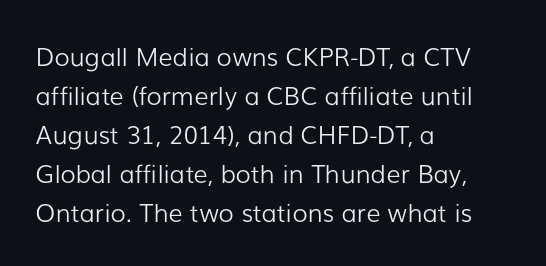
The space between consecutive lines is moderate. In terms of letterspacing, this is plain default setting. This rendering features lettering with no underline. Is the stroke heavy? The answer is a plain regular-or-lighter.
